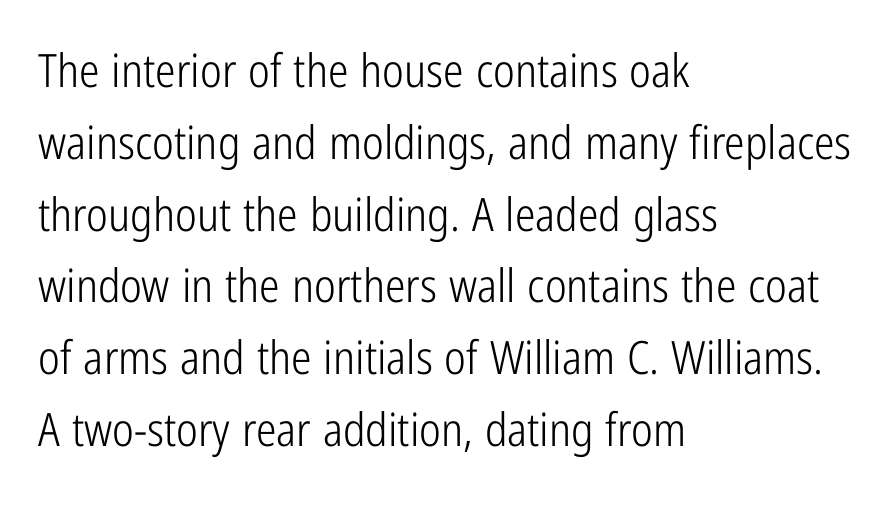
{"serif": "no", "italic": "no", "bold": "no", "weight": "light", "width": "condensed", "stroke_contrast": "low", "x_height": "medium", "monospaced": "no", "underline": "no", "align": "left", "line_spacing": "normal", "line_spacing_ratio": 1.56, "letter_spacing": "normal", "letter_spacing_em": 0.0, "glyph_px": 46}
